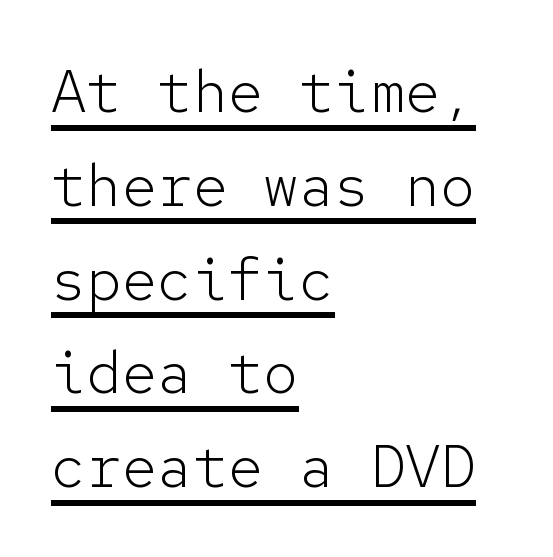
The image shows 59 px light sans-serif type, upright, monospaced; set left-aligned, normal line spacing (1.59x), normal letter spacing, underlined; low stroke contrast and a medium x-height.
